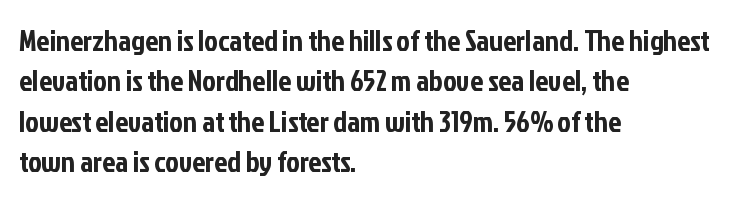
{"serif": "no", "italic": "no", "width": "condensed", "stroke_contrast": "low", "x_height": "medium", "monospaced": "no", "underline": "no", "align": "left", "line_spacing": "normal", "line_spacing_ratio": 1.39, "letter_spacing": "normal", "letter_spacing_em": 0.0, "glyph_px": 29}
